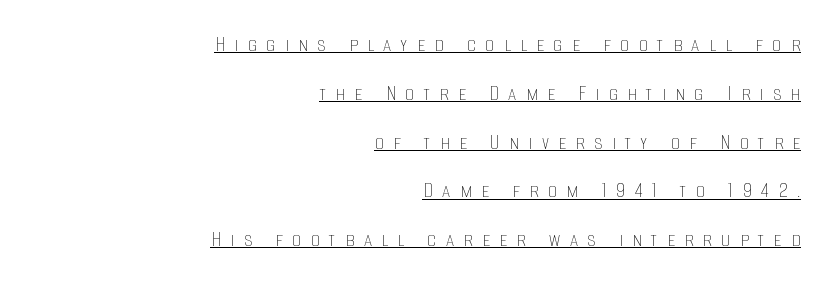
The image shows 23 px text type, upright; set right-aligned, loose line spacing (2.12x), unusually wide letter spacing (+0.41 em), underlined.
